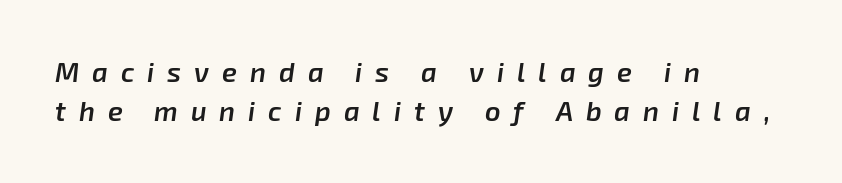
The letters are semibold — heavier than regular but short of a full bold. The paragraph shown leans on its left margin. Spacing between characters has been opened up far beyond the box default. The space between consecutive lines is moderate. The gap between lines stays unmarked.
